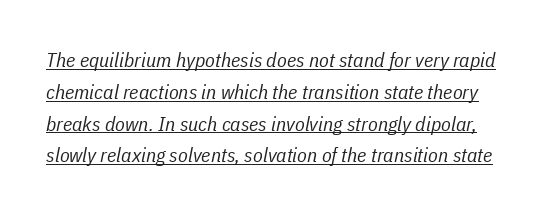
Q: Is the text bold? A: No.
Q: Is the text italic (slanted)? A: Yes, it leans right by about 11 degrees.
Q: Is the text underlined? A: Yes.
Q: Is the spacing between letters normal or unusually wide? A: Normal.
Q: Is the spacing between lines tight, normal or loose? A: Normal.
